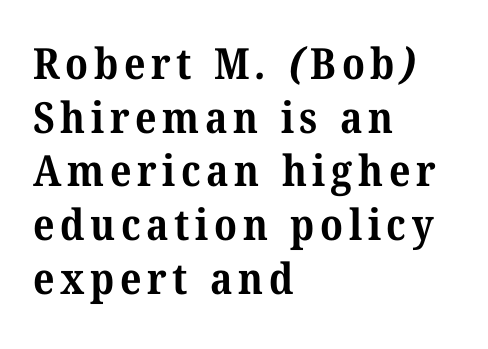
This is heavy type, rendered in bold. The string is rendered with underlining switched off. Line beginnings align vertically; line endings do not. The font family rendered here belongs to the serif group. Spacing verdict: proportional, widths tailored to each character.
